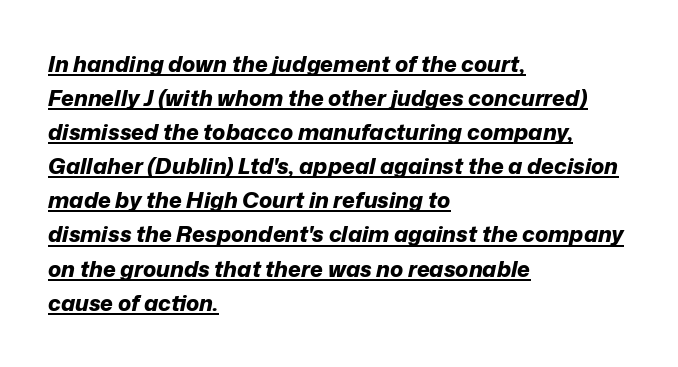
Style check: oblique. Nothing unusual about the tracking: characters are spaced as the font intends. Heft: maximum for text — a bold. Vertical spacing — default.
